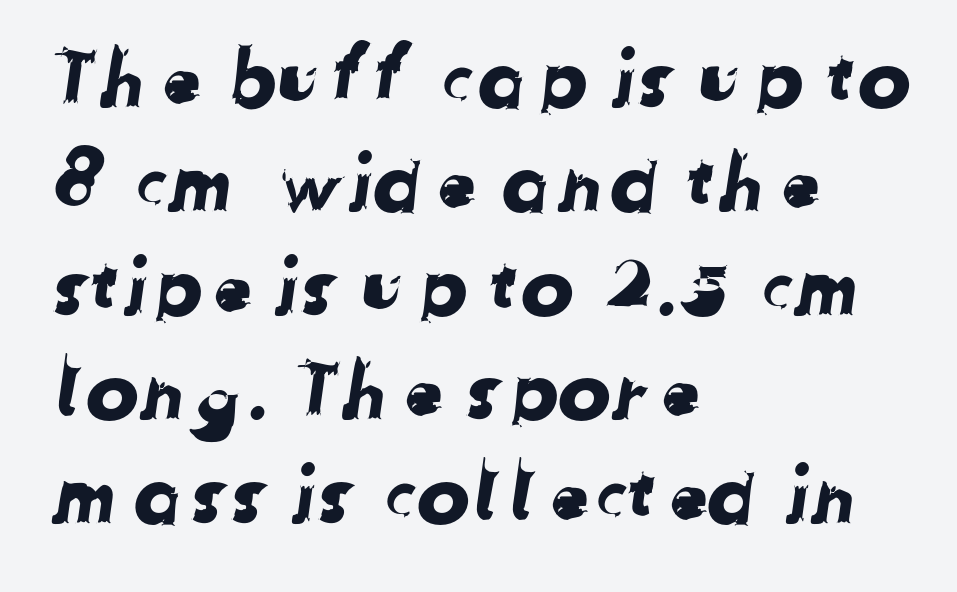
Q: Is the typeface a serif or a sans-serif typeface? A: Sans-serif.
Q: Is the text underlined? A: No.
Q: How is the paragraph aligned? A: Left-aligned.
Q: Is the spacing between letters normal or unusually wide? A: Normal.
Q: Is the spacing between lines tight, normal or loose? A: Normal.
Q: Width (condensed, normal, or wide)? A: Normal.
Q: Stroke contrast? A: Low.
Q: x-height? A: Medium.
Q: Monospaced? A: No.
